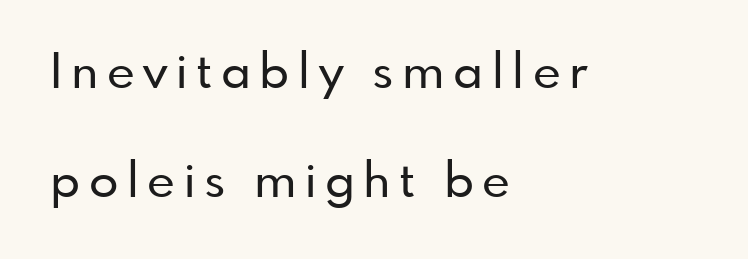
Q: Is the text italic (slanted)? A: No, it is upright.
Q: Is the typeface a serif or a sans-serif typeface? A: Sans-serif.
Q: Is the text underlined? A: No.
Q: How is the paragraph aligned? A: Left-aligned.
Q: Is the spacing between lines tight, normal or loose? A: Loose.
Q: Width (condensed, normal, or wide)? A: Normal.
Q: Stroke contrast? A: Low.
Q: x-height? A: Small.
Q: Monospaced? A: No.
